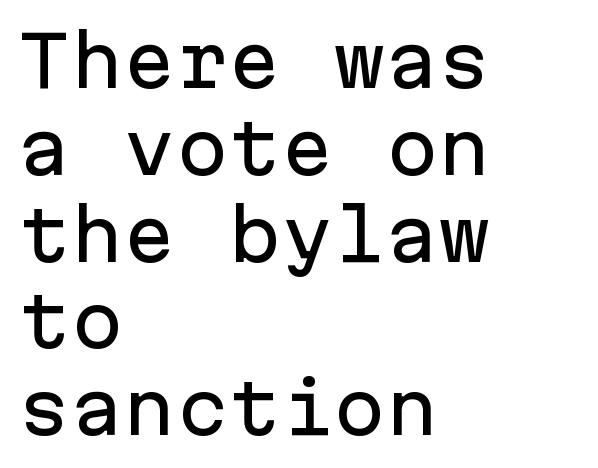
These lines were composed using upright roman letters. Here the designer chose a console-style face with uniform glyph widths. Left-aligned paragraph, ragged on the right. Letter spacing: default. Are there feet on the stems? There aren't — it's a sans.
